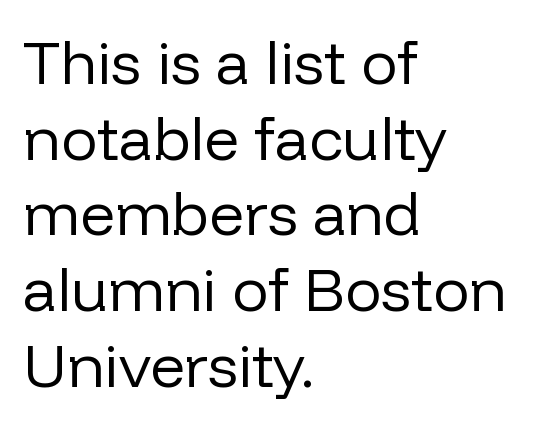
{"serif": "no", "italic": "no", "bold": "no", "weight": "regular", "width": "normal", "stroke_contrast": "low", "x_height": "medium", "monospaced": "no", "underline": "no", "align": "left", "line_spacing_ratio": 1.24, "letter_spacing": "normal", "letter_spacing_em": 0.0, "glyph_px": 61}
